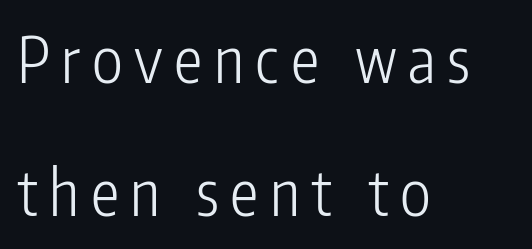
The image shows 64 px light, condensed sans-serif type, upright; set left-aligned, loose line spacing (2.08x), not underlined; low stroke contrast and a medium x-height.
